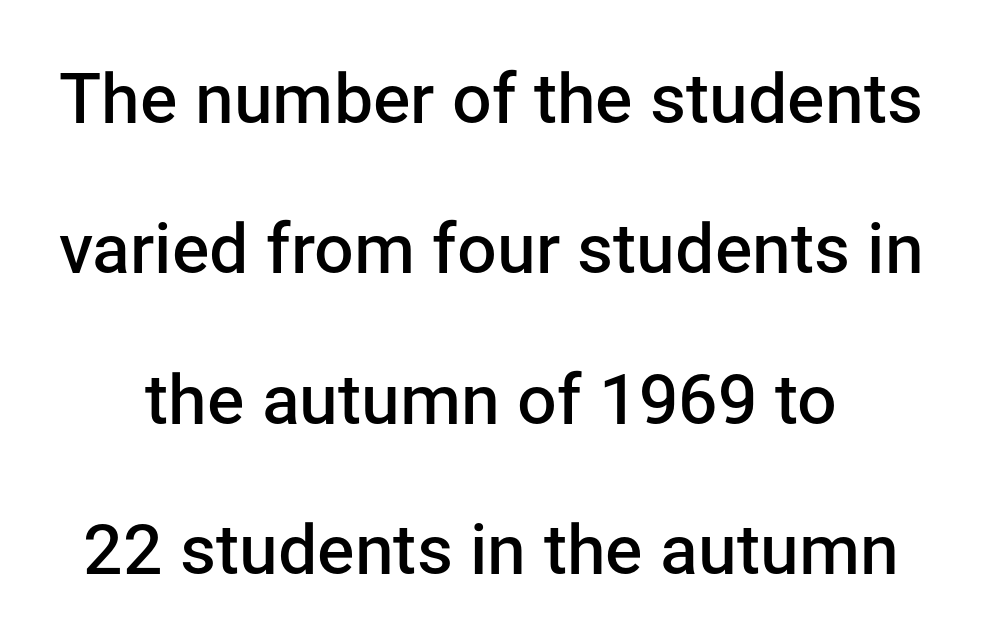
The passage shown is not underscored anywhere. Note: no serifs on the glyphs. The lettering stays uniformly vertical, giving the passage a roman look. A typesetter would call this proportional, since set widths differ per character. Notice the wide empty band between every row — that's loose leading.
